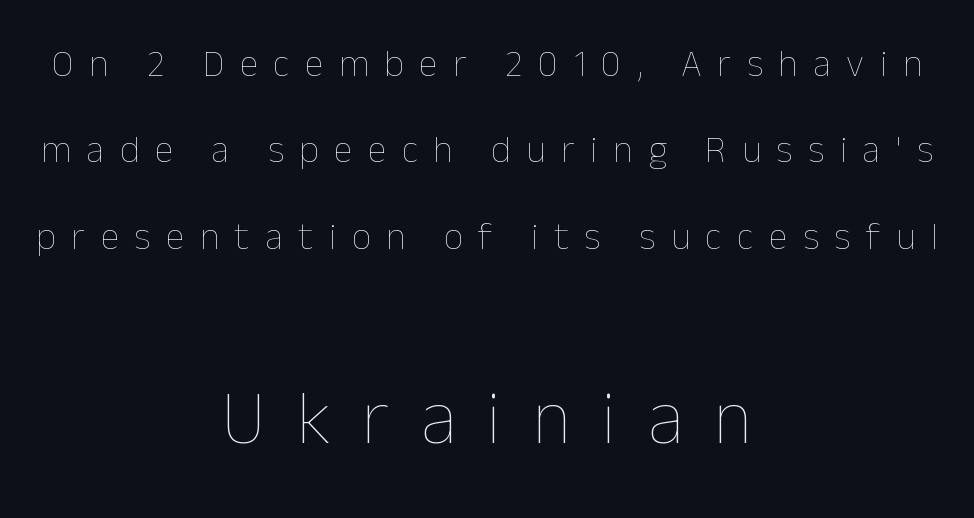
{"italic": "no", "bold": "no", "weight": "thin", "width": "normal", "stroke_contrast": "low", "x_height": "medium", "monospaced": "no", "underline": "no", "align": "center", "line_spacing": "loose", "line_spacing_ratio": 2.27, "letter_spacing": "wide", "letter_spacing_em": 0.41, "larger_block": "second", "size_ratio": 2.0, "glyph_px": 76}
